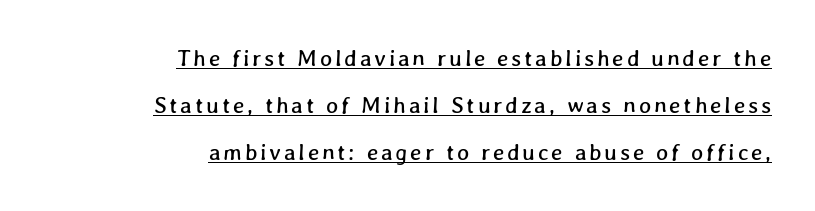
Q: Is the text underlined? A: Yes.
Q: How is the paragraph aligned? A: Right-aligned.
Q: Is the spacing between lines tight, normal or loose? A: Loose.
